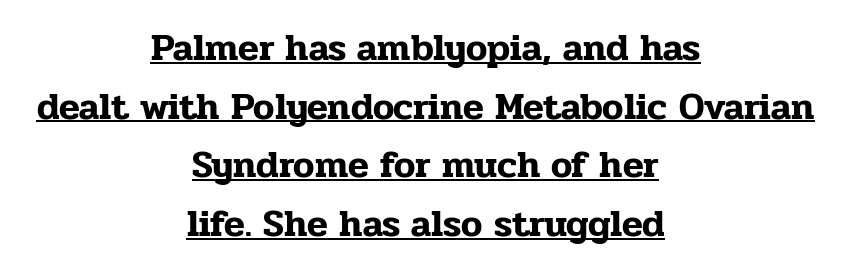
{"serif": "yes", "italic": "no", "width": "normal", "stroke_contrast": "low", "x_height": "medium", "monospaced": "no", "underline": "yes", "align": "center", "line_spacing": "normal", "line_spacing_ratio": 1.54, "letter_spacing": "normal", "letter_spacing_em": 0.0, "glyph_px": 38}
